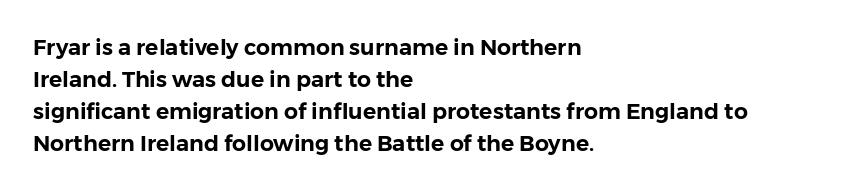
Q: Is the text italic (slanted)? A: No, it is upright.
Q: Is the text underlined? A: No.
Q: How is the paragraph aligned? A: Left-aligned.
Q: Is the spacing between letters normal or unusually wide? A: Normal.
Q: Is the spacing between lines tight, normal or loose? A: Normal.
